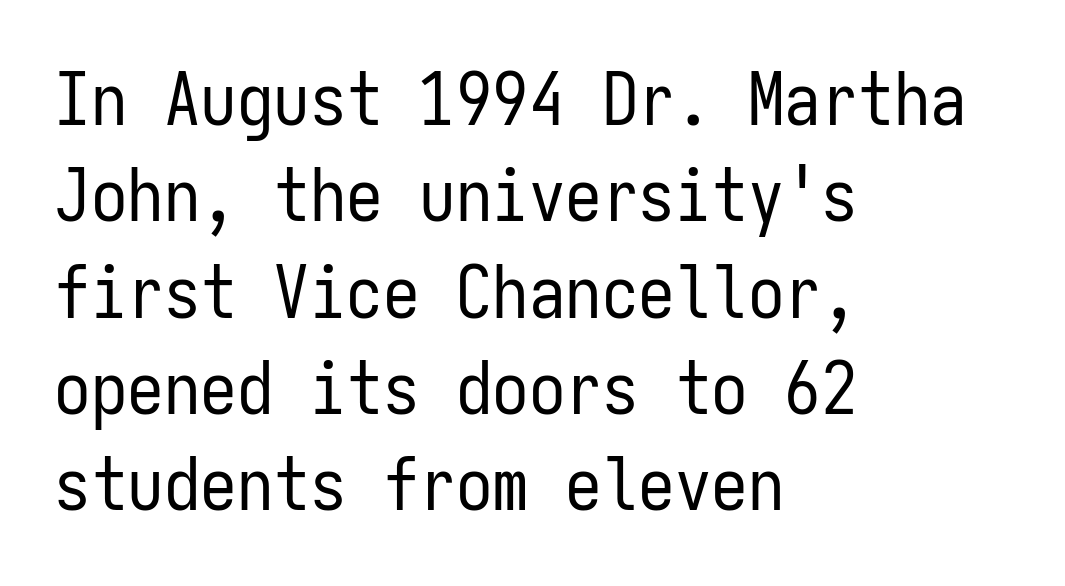
The image shows 73 px regular-weight, condensed sans-serif type, upright, monospaced; set left-aligned, normal line spacing (1.32x), normal letter spacing, not underlined; low stroke contrast and a medium x-height.
